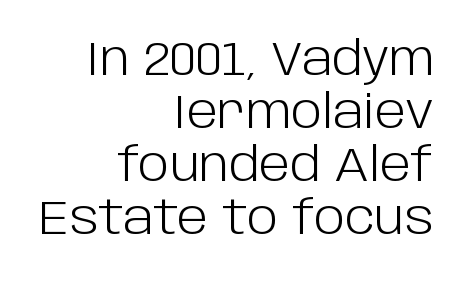
{"serif": "no", "italic": "no", "bold": "no", "weight": "light", "width": "normal", "stroke_contrast": "low", "x_height": "large", "monospaced": "no", "underline": "no", "align": "right", "line_spacing": "tight", "line_spacing_ratio": 1.13, "letter_spacing": "normal", "letter_spacing_em": 0.0, "glyph_px": 47}
